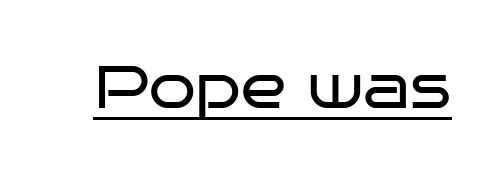
{"serif": "no", "italic": "no", "bold": "no", "weight": "regular", "width": "wide", "stroke_contrast": "low", "x_height": "large", "monospaced": "no", "underline": "yes", "letter_spacing": "normal", "letter_spacing_em": 0.0, "glyph_px": 60}
